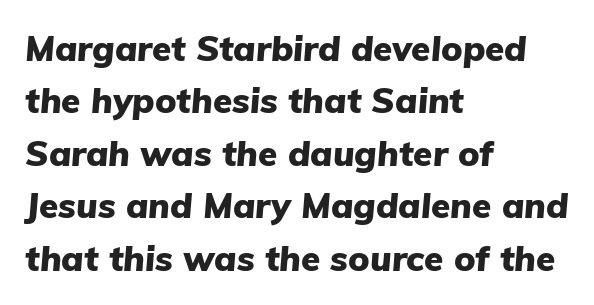
{"italic": "yes", "lean": "right", "slant_degrees": 5, "bold": "yes", "weight": "heavy", "width": "normal", "stroke_contrast": "low", "x_height": "medium", "monospaced": "no", "underline": "no", "align": "left", "line_spacing": "normal", "line_spacing_ratio": 1.5, "letter_spacing": "normal", "letter_spacing_em": 0.0, "glyph_px": 35}
